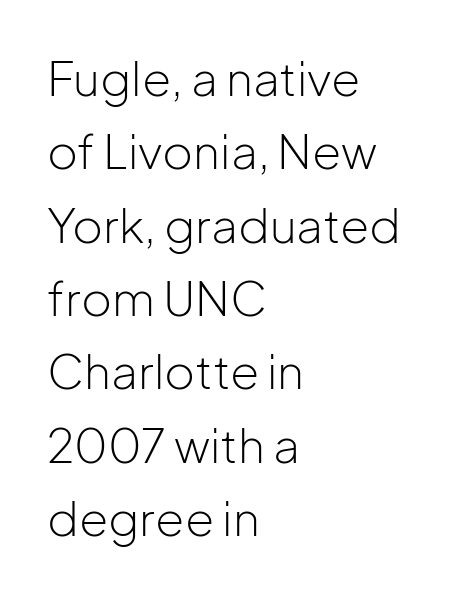
The image shows 47 px light sans-serif type, upright; set left-aligned, normal line spacing (1.56x), normal letter spacing, not underlined; low stroke contrast and a medium x-height.
